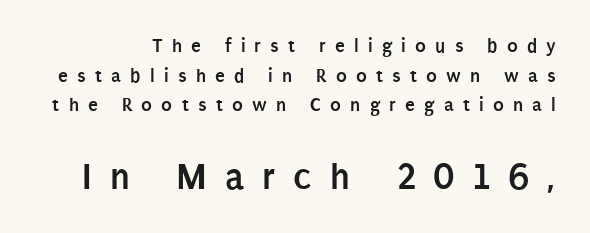
Q: Is the text bold? A: Yes.
Q: Is the text italic (slanted)? A: No, it is upright.
Q: Is the typeface a serif or a sans-serif typeface? A: Sans-serif.
Q: Is the text underlined? A: No.
Q: Is the spacing between letters normal or unusually wide? A: Unusually wide.
Q: Is the spacing between lines tight, normal or loose? A: Normal.
Q: Which block of text is set in a larger size, the first (top) or the second (bottom)? A: The second (bottom) one.
Q: Width (condensed, normal, or wide)? A: Condensed.
Q: Stroke contrast? A: Low.
Q: x-height? A: Large.
Q: Monospaced? A: No.
